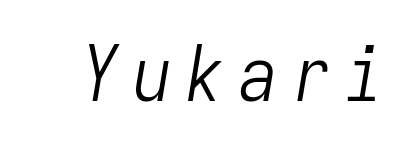
{"italic": "yes", "lean": "right", "slant_degrees": 9, "bold": "no", "weight": "light", "width": "condensed", "stroke_contrast": "low", "x_height": "medium", "monospaced": "yes", "underline": "no", "glyph_px": 77}
